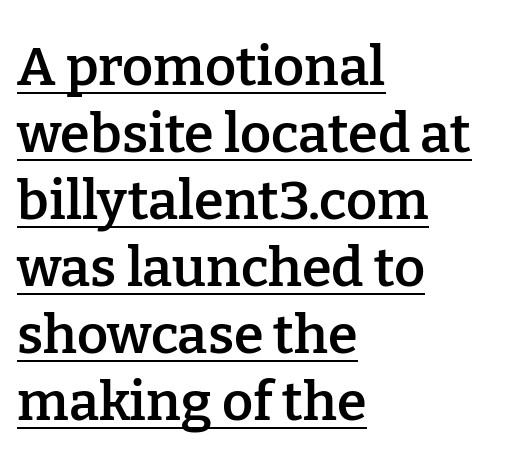
Each letter keeps its own natural width here, so spacing adapts to shape. Does the lettering tilt? It doesn't — this is upright. The face used here is seriffed, in the tradition of book romans. Honestly, the underline is the first thing you notice here. This sample uses plain, unmodified letter spacing. Heft: intermediate — a semibold.
